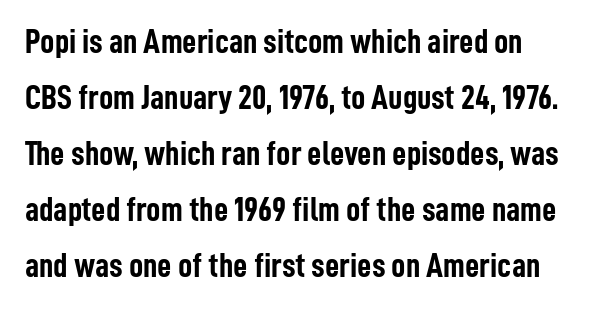
The image shows 35 px semibold, condensed sans-serif type, upright; set normal line spacing (1.6x), normal letter spacing, not underlined; low stroke contrast and a medium x-height.
